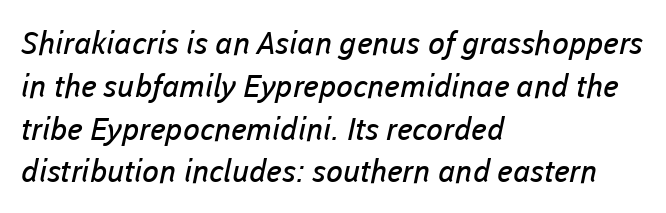
Q: Is the text bold? A: No.
Q: Is the typeface a serif or a sans-serif typeface? A: Sans-serif.
Q: Is the text underlined? A: No.
Q: How is the paragraph aligned? A: Left-aligned.
Q: Is the spacing between letters normal or unusually wide? A: Normal.
Q: Is the spacing between lines tight, normal or loose? A: Normal.
Q: Width (condensed, normal, or wide)? A: Normal.
Q: Stroke contrast? A: Low.
Q: x-height? A: Medium.
Q: Monospaced? A: No.
